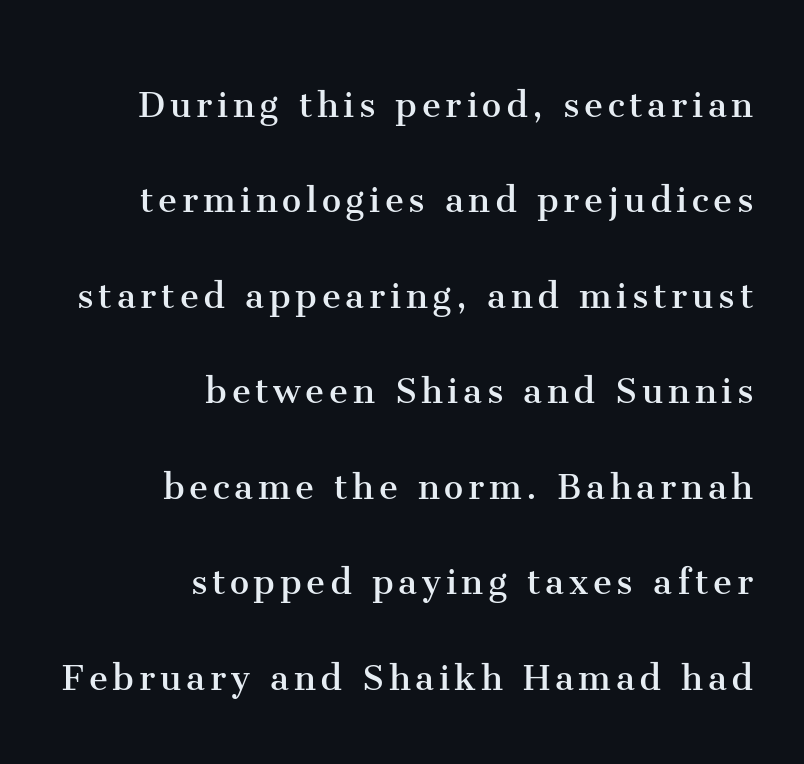
The text block is weighted toward the right margin, trailing off unevenly leftward. The specimen omits any rule beneath the text block's lines. If you drew a line through each stem, it would be perfectly vertical. The letterforms sit at book weight or below.
